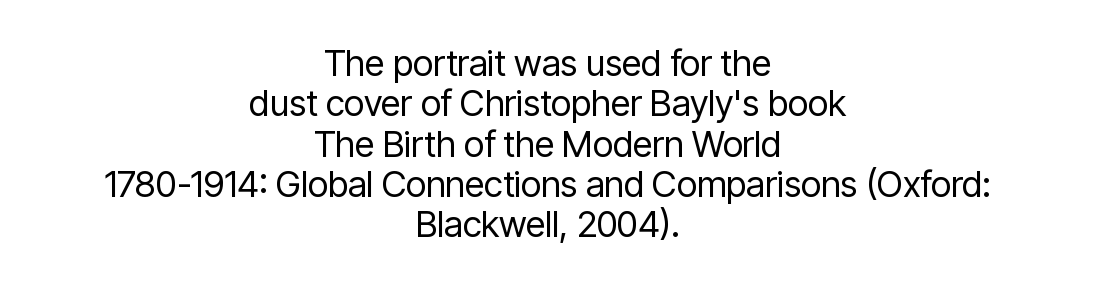
Spacing verdict: proportional, widths tailored to each character. Are there feet on the stems? There aren't — it's a sans. This block would grow much taller if given ordinary leading; it's compressed now. Nope, not italic — everything's standing straight.
